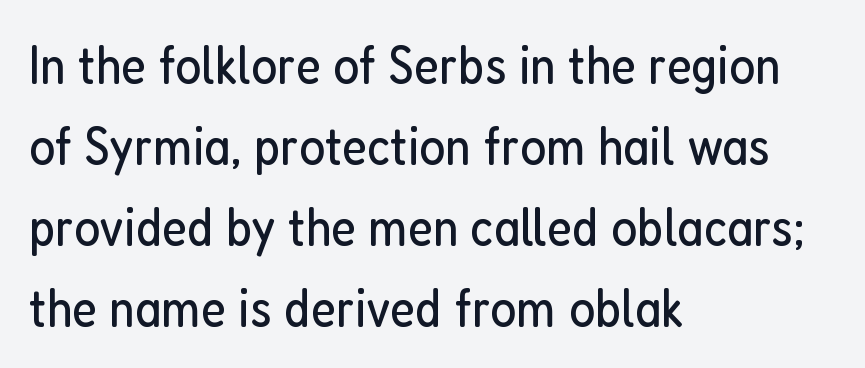
Q: Is the text bold? A: No.
Q: Is the text italic (slanted)? A: No, it is upright.
Q: Is the typeface a serif or a sans-serif typeface? A: Sans-serif.
Q: Is the text underlined? A: No.
Q: How is the paragraph aligned? A: Left-aligned.
Q: Is the spacing between letters normal or unusually wide? A: Normal.
Q: Is the spacing between lines tight, normal or loose? A: Normal.
Q: Width (condensed, normal, or wide)? A: Condensed.
Q: Stroke contrast? A: Low.
Q: x-height? A: Medium.
Q: Monospaced? A: No.
